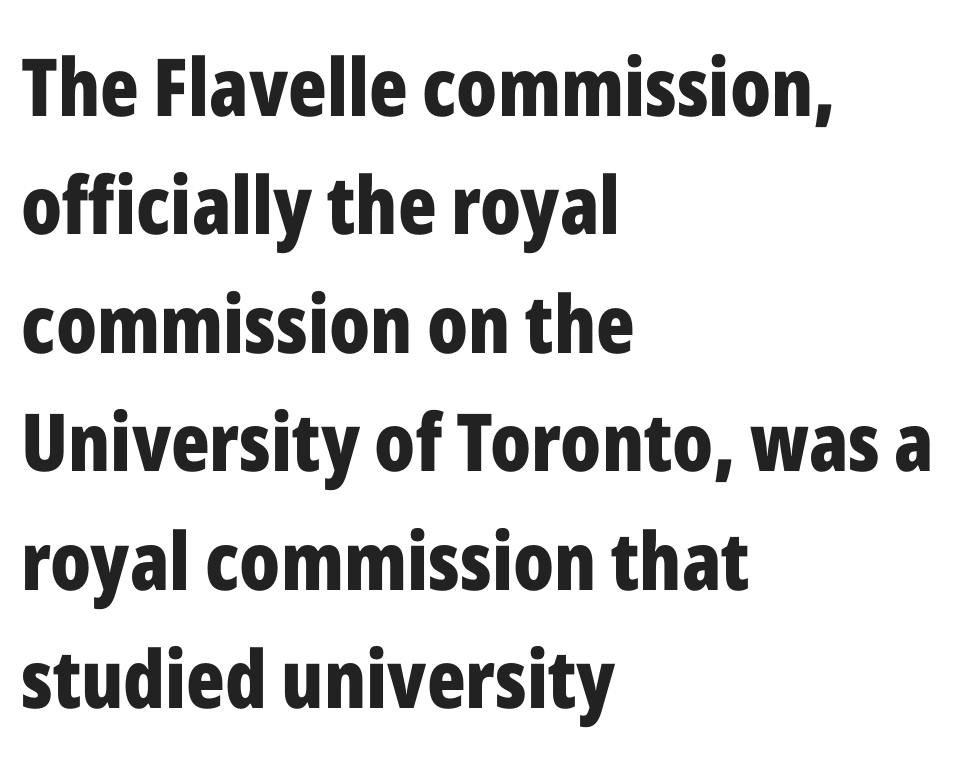
The image shows 80 px bold, condensed sans-serif type, upright; set left-aligned, normal line spacing (1.48x), normal letter spacing, not underlined; low stroke contrast and a medium x-height.
